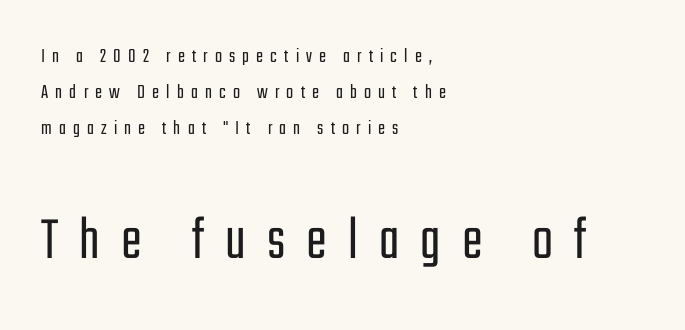
Q: Is the text bold? A: No.
Q: Is the text italic (slanted)? A: No, it is upright.
Q: Is the typeface a serif or a sans-serif typeface? A: Sans-serif.
Q: Is the text underlined? A: No.
Q: How is the paragraph aligned? A: Left-aligned.
Q: Is the spacing between letters normal or unusually wide? A: Unusually wide.
Q: Which block of text is set in a larger size, the first (top) or the second (bottom)? A: The second (bottom) one.
Q: Width (condensed, normal, or wide)? A: Condensed.
Q: Stroke contrast? A: Low.
Q: x-height? A: Medium.
Q: Monospaced? A: No.
